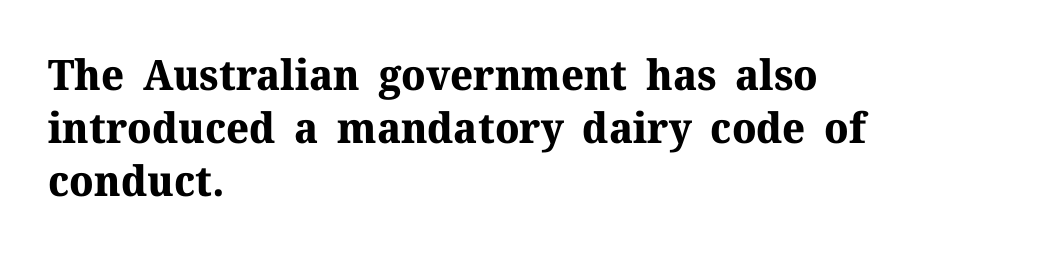
The typeface chosen for these lines features serifs. Posture: straight, roman, zero tilt. The paragraph has a hard left edge and a soft right edge. The strip under each line holds only bare page.
